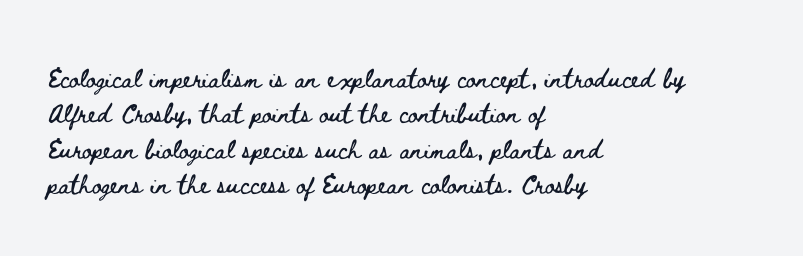
Q: Is the text italic (slanted)? A: Yes.
Q: Is the text underlined? A: No.
Q: How is the paragraph aligned? A: Left-aligned.
Q: Is the spacing between letters normal or unusually wide? A: Normal.
Q: Is the spacing between lines tight, normal or loose? A: Normal.
